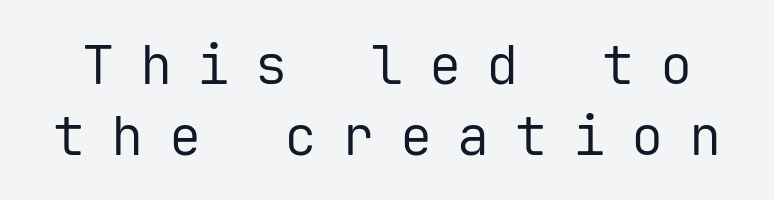
Q: Is the text bold? A: No.
Q: Is the text italic (slanted)? A: No, it is upright.
Q: Is the typeface a serif or a sans-serif typeface? A: Sans-serif.
Q: Is the text underlined? A: No.
Q: Is the spacing between letters normal or unusually wide? A: Unusually wide.
Q: Is the spacing between lines tight, normal or loose? A: Normal.
Q: Width (condensed, normal, or wide)? A: Normal.
Q: Stroke contrast? A: Low.
Q: x-height? A: Medium.
Q: Monospaced? A: Yes.
